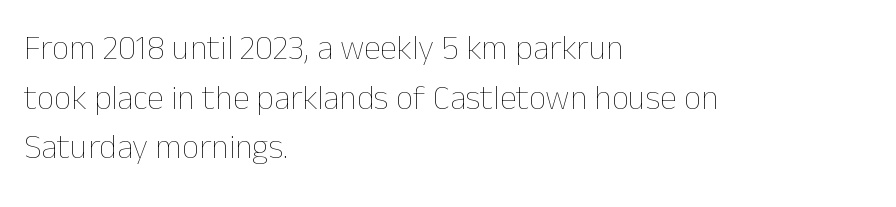
Varying glyph widths throughout — classic text-font behaviour. The passage shown is not underscored anywhere. Inter-character spacing is left at the font's built-in metrics. Quick note: interline space is typical.
